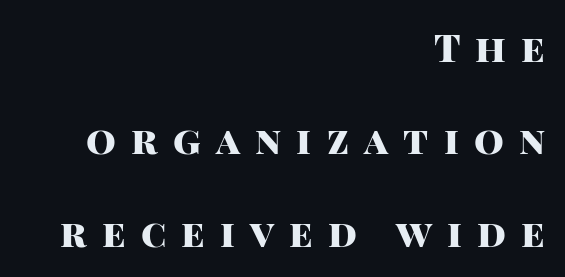
The image shows 38 px heavy sans-serif type, upright; set right-aligned, loose line spacing (2.43x), unusually wide letter spacing (+0.4 em), not underlined; high stroke contrast and a large x-height.
